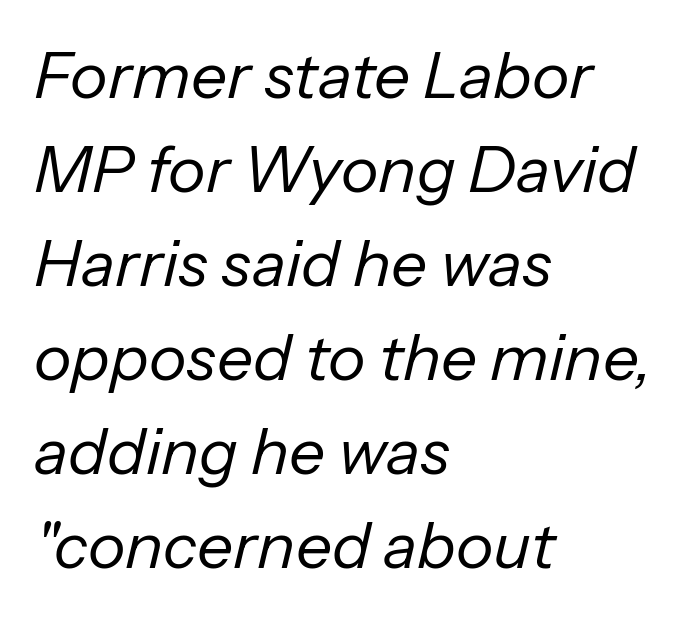
The image shows 64 px regular-weight type, italic (leaning right); set left-aligned, normal line spacing (1.47x), normal letter spacing, not underlined; low stroke contrast and a medium x-height.
